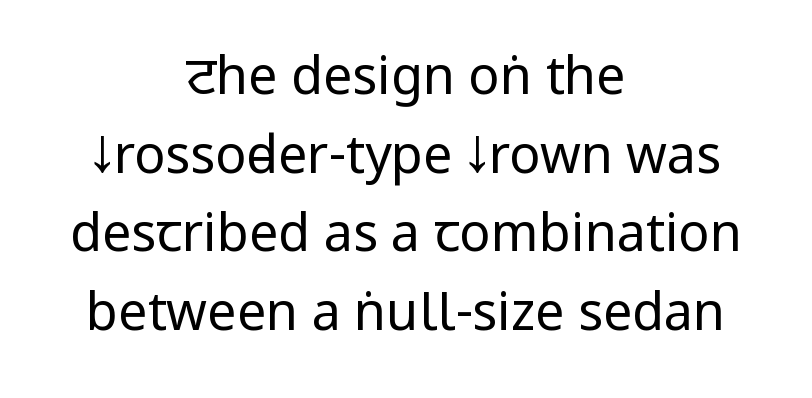
Q: Is the text bold? A: No.
Q: Is the text italic (slanted)? A: No, it is upright.
Q: Is the typeface a serif or a sans-serif typeface? A: Sans-serif.
Q: Is the text underlined? A: No.
Q: How is the paragraph aligned? A: Centered.
Q: Is the spacing between letters normal or unusually wide? A: Normal.
Q: Is the spacing between lines tight, normal or loose? A: Normal.
Q: Width (condensed, normal, or wide)? A: Condensed.
Q: Stroke contrast? A: Low.
